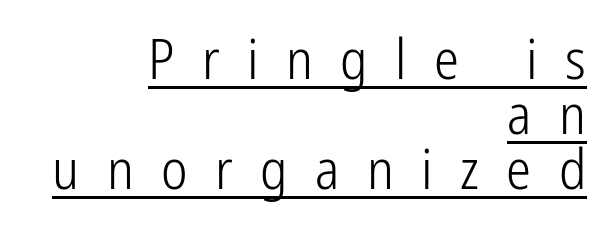
{"serif": "no", "italic": "no", "bold": "no", "weight": "light", "width": "condensed", "stroke_contrast": "low", "x_height": "medium", "monospaced": "no", "underline": "yes", "align": "right", "line_spacing": "tight", "line_spacing_ratio": 0.98, "letter_spacing": "wide", "letter_spacing_em": 0.49, "glyph_px": 56}
